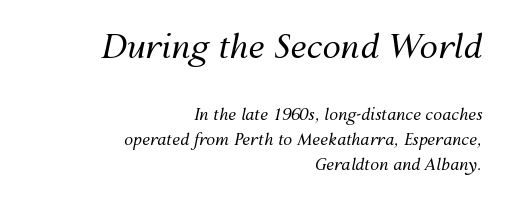
Q: Is the text bold? A: No.
Q: Is the text italic (slanted)? A: Yes, it leans right by about 12 degrees.
Q: Is the text underlined? A: No.
Q: How is the paragraph aligned? A: Right-aligned.
Q: Is the spacing between letters normal or unusually wide? A: Normal.
Q: Is the spacing between lines tight, normal or loose? A: Normal.
Q: Which block of text is set in a larger size, the first (top) or the second (bottom)? A: The first (top) one.
Q: Width (condensed, normal, or wide)? A: Normal.
Q: Stroke contrast? A: Medium.
Q: x-height? A: Medium.
Q: Monospaced? A: No.
